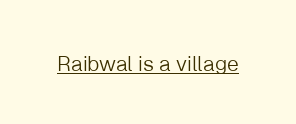
The image shows 21 px text type, upright; set normal letter spacing, underlined.
